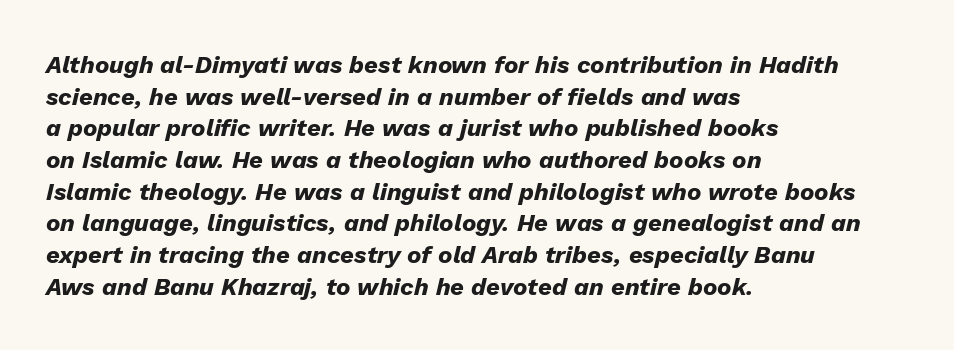
The image shows 24 px bold type, italic (leaning right); set left-aligned, normal line spacing (1.32x), normal letter spacing, not underlined.
